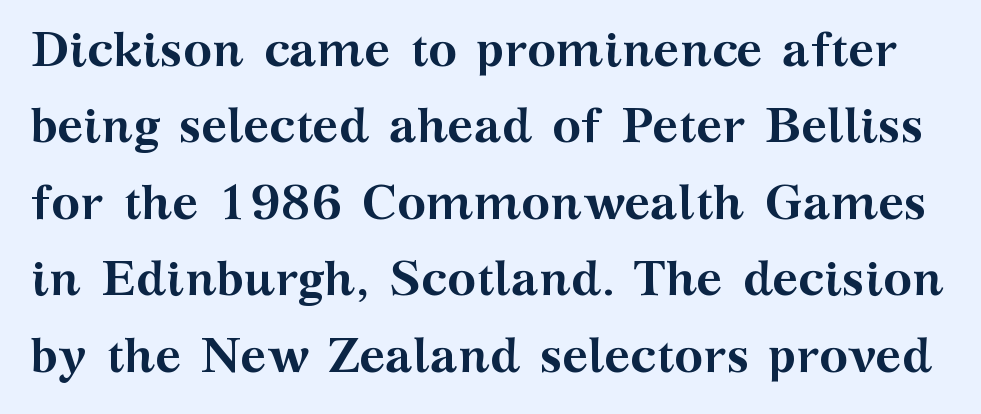
Honestly, the row spacing looks completely unremarkable. Underlining? Definitely not there. The type is set solid horizontally, with unmodified tracking. A full-strength bold gives these letters their thick strokes. Looks like regular typesetting: each glyph gets only the width it needs.
